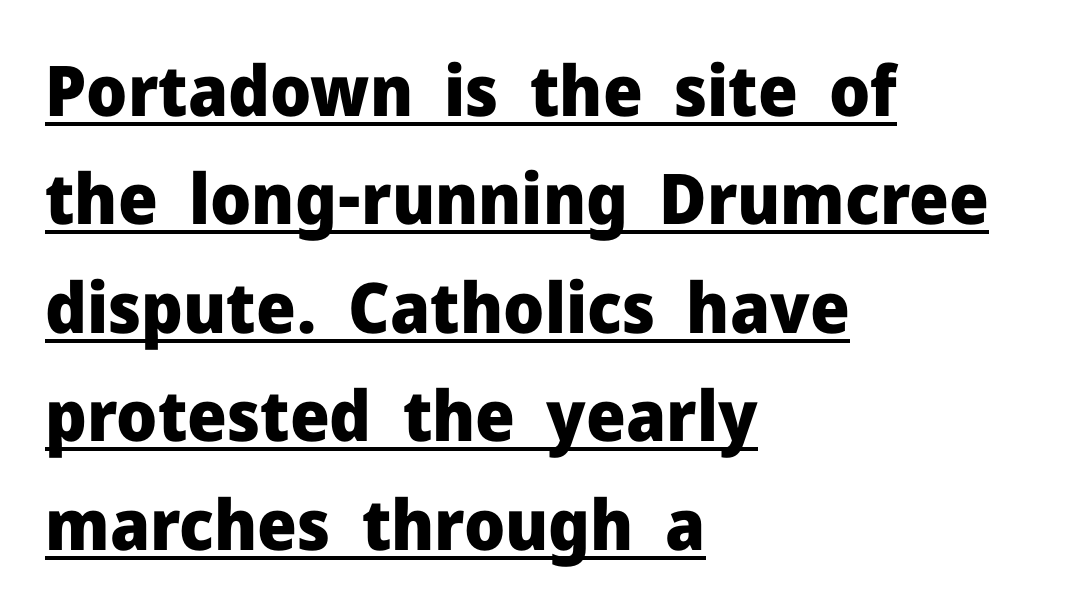
The image shows 70 px heavy sans-serif type, upright; set left-aligned, normal line spacing (1.55x), normal letter spacing, underlined; low stroke contrast and a medium x-height.
